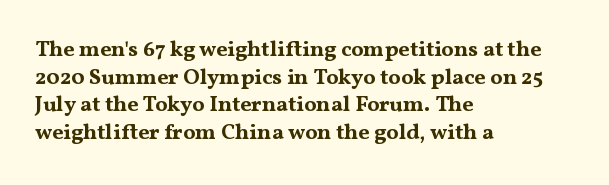
The image shows 22 px bold type, upright; set left-aligned, normal line spacing (1.26x), normal letter spacing, not underlined.
